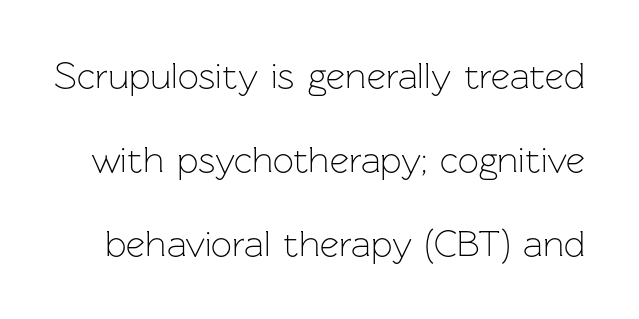
The image shows 37 px light sans-serif type, upright; set loose line spacing (2.27x), normal letter spacing, not underlined; low stroke contrast and a medium x-height.
